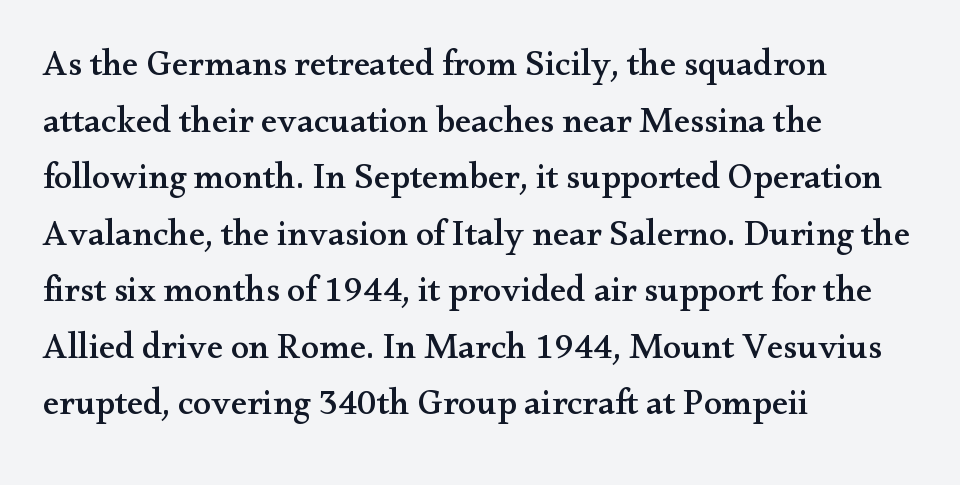
Q: Is the text italic (slanted)? A: No, it is upright.
Q: Is the typeface a serif or a sans-serif typeface? A: Serif.
Q: Is the text underlined? A: No.
Q: How is the paragraph aligned? A: Left-aligned.
Q: Is the spacing between letters normal or unusually wide? A: Normal.
Q: Is the spacing between lines tight, normal or loose? A: Normal.
Q: Width (condensed, normal, or wide)? A: Wide.
Q: Stroke contrast? A: Medium.
Q: x-height? A: Small.
Q: Monospaced? A: No.
